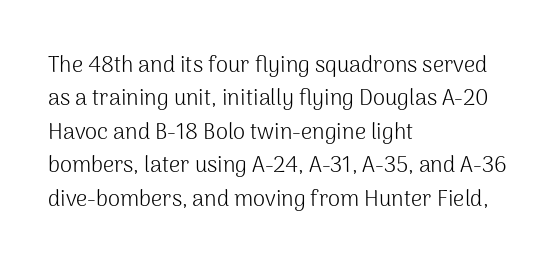
The image shows 22 px text type, upright; set left-aligned, normal line spacing (1.52x), normal letter spacing, not underlined.
